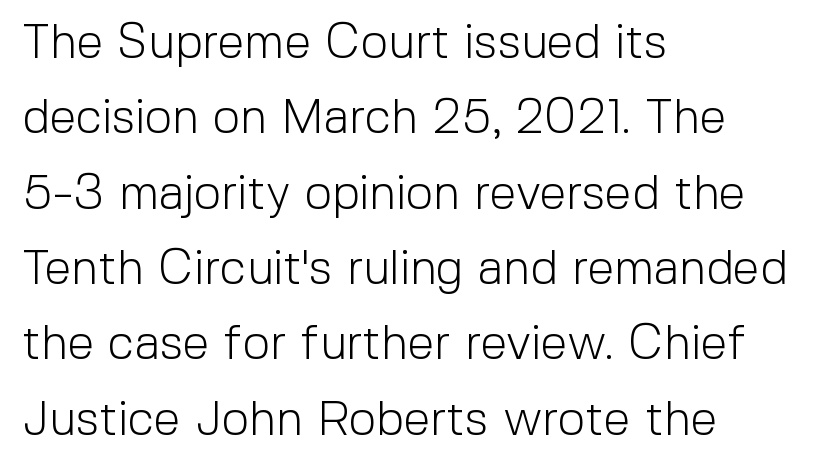
Q: Is the text bold? A: No.
Q: Is the text italic (slanted)? A: No, it is upright.
Q: Is the typeface a serif or a sans-serif typeface? A: Sans-serif.
Q: Is the text underlined? A: No.
Q: How is the paragraph aligned? A: Left-aligned.
Q: Is the spacing between letters normal or unusually wide? A: Normal.
Q: Is the spacing between lines tight, normal or loose? A: Normal.
Q: Width (condensed, normal, or wide)? A: Normal.
Q: x-height? A: Medium.
Q: Monospaced? A: No.
